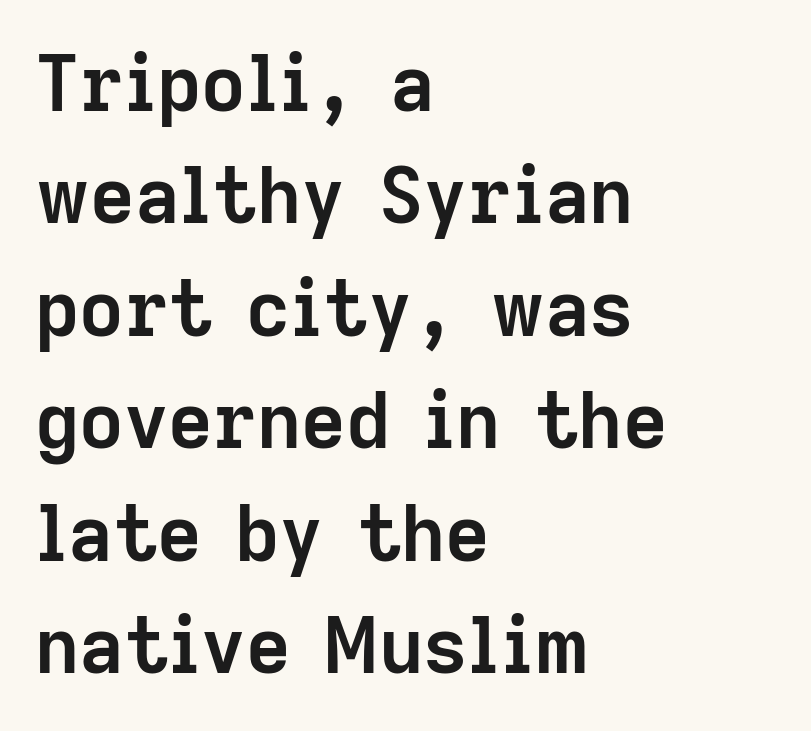
One-word summary of the alignment: left. Anything drawn beneath the words? Only blank space. Posture: straight, roman, zero tilt. Horizontal bands of white between lines are of average thickness. The passage shown is typed in a proportional face where columns would drift.
